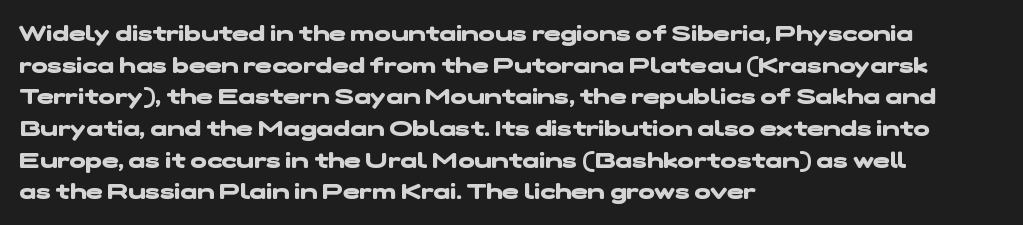
The image shows 22 px bold type; set left-aligned, normal line spacing (1.44x), normal letter spacing, not underlined.
